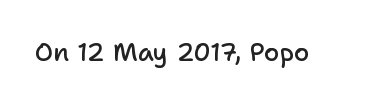
The image shows 25 px text type, upright; set normal letter spacing, not underlined.
